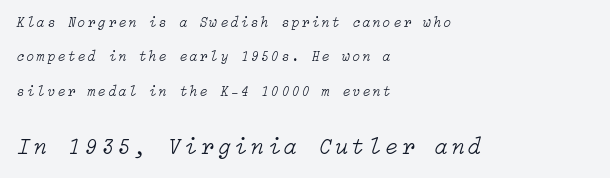
Q: Is the text bold? A: No.
Q: Is the text italic (slanted)? A: Yes, it leans right by about 15 degrees.
Q: Is the text underlined? A: No.
Q: How is the paragraph aligned? A: Left-aligned.
Q: Is the spacing between lines tight, normal or loose? A: Loose.
Q: Which block of text is set in a larger size, the first (top) or the second (bottom)? A: The second (bottom) one.
